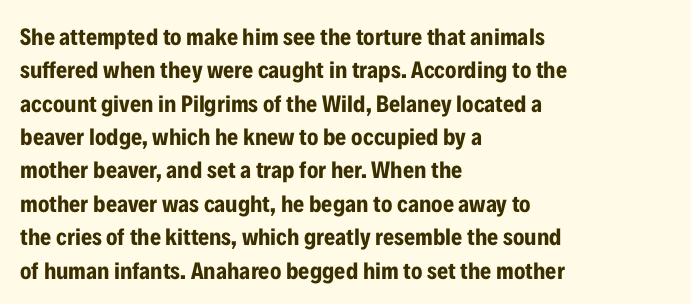
The image shows 24 px bold type, upright; set left-aligned, normal line spacing (1.39x), normal letter spacing, not underlined.
